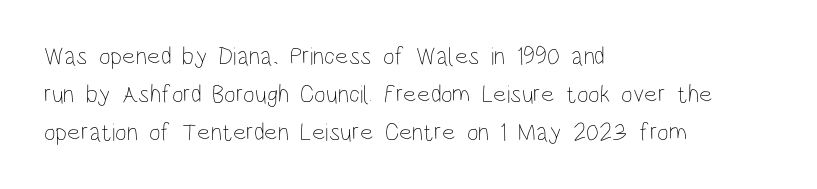
The font's upright variant was chosen for this text. The specimen omits any rule beneath the text block's lines. All the whitespace from short lines collects on the right. Tracking here is standard; glyphs follow each other at the usual distance.
